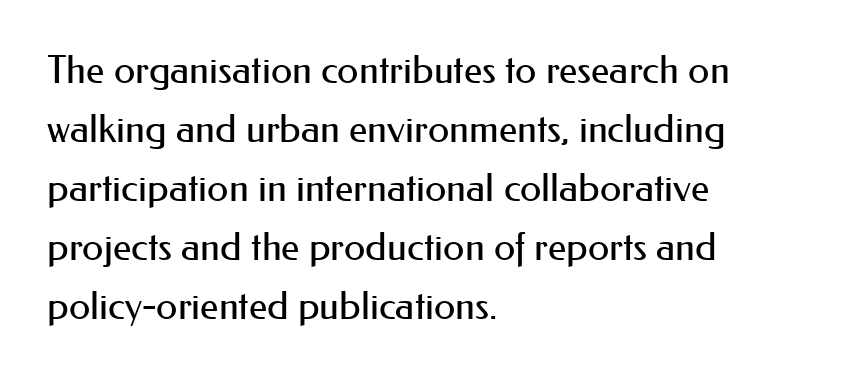
{"serif": "no", "italic": "no", "bold": "no", "weight": "regular", "width": "normal", "stroke_contrast": "medium", "x_height": "small", "monospaced": "no", "underline": "no", "align": "left", "line_spacing": "normal", "line_spacing_ratio": 1.51, "letter_spacing": "normal", "letter_spacing_em": 0.0, "glyph_px": 39}
